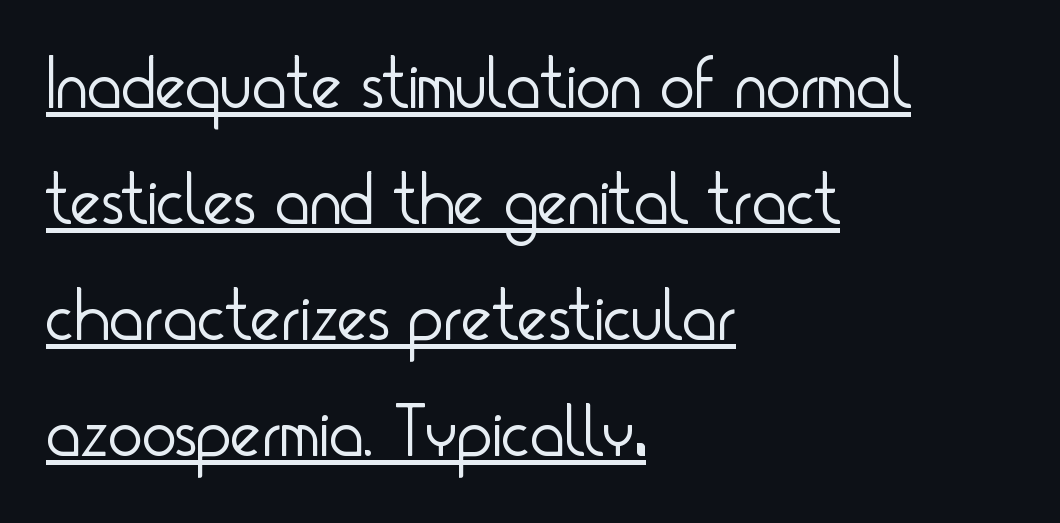
Q: Is the text bold? A: No.
Q: Is the text italic (slanted)? A: No, it is upright.
Q: Is the typeface a serif or a sans-serif typeface? A: Sans-serif.
Q: Is the text underlined? A: Yes.
Q: How is the paragraph aligned? A: Left-aligned.
Q: Is the spacing between letters normal or unusually wide? A: Normal.
Q: Is the spacing between lines tight, normal or loose? A: Normal.
Q: Width (condensed, normal, or wide)? A: Condensed.
Q: Stroke contrast? A: Low.
Q: x-height? A: Small.
Q: Monospaced? A: No.
